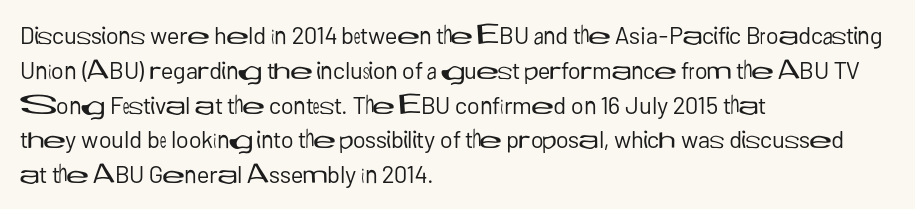
Q: Is the text bold? A: No.
Q: Is the text italic (slanted)? A: No, it is upright.
Q: Is the text underlined? A: No.
Q: How is the paragraph aligned? A: Left-aligned.
Q: Is the spacing between letters normal or unusually wide? A: Normal.
Q: Is the spacing between lines tight, normal or loose? A: Normal.
